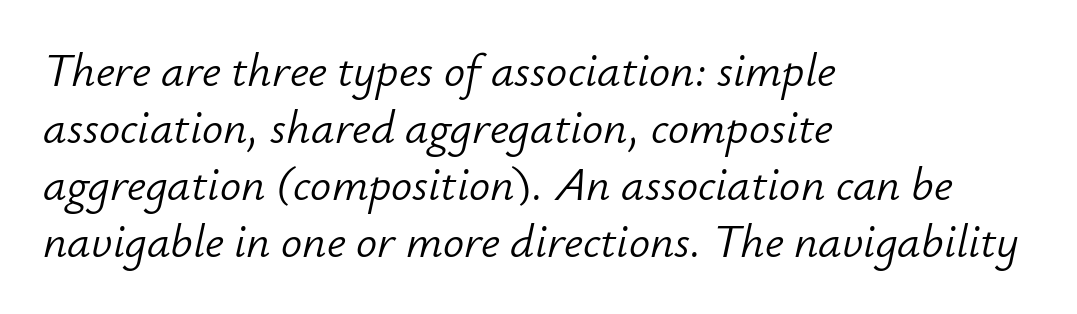
{"italic": "yes", "lean": "right", "slant_degrees": 12, "bold": "no", "weight": "light", "width": "normal", "stroke_contrast": "low", "x_height": "small", "monospaced": "no", "underline": "no", "align": "left", "line_spacing_ratio": 1.21, "letter_spacing": "normal", "letter_spacing_em": 0.0, "glyph_px": 47}
